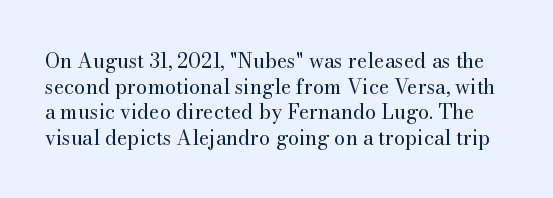
Q: Is the text bold? A: No.
Q: Is the text italic (slanted)? A: No, it is upright.
Q: Is the text underlined? A: No.
Q: Is the spacing between letters normal or unusually wide? A: Normal.
Q: Is the spacing between lines tight, normal or loose? A: Normal.
